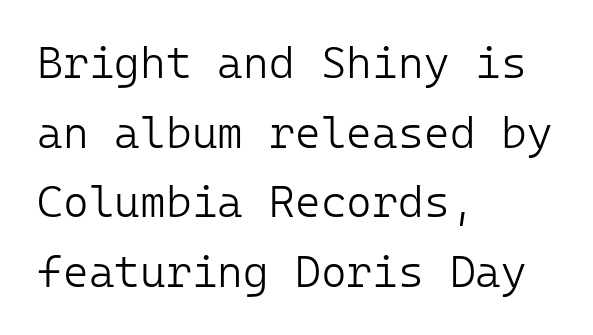
Q: Is the text bold? A: No.
Q: Is the text italic (slanted)? A: No, it is upright.
Q: Is the typeface a serif or a sans-serif typeface? A: Sans-serif.
Q: Is the text underlined? A: No.
Q: How is the paragraph aligned? A: Left-aligned.
Q: Is the spacing between letters normal or unusually wide? A: Normal.
Q: Is the spacing between lines tight, normal or loose? A: Normal.
Q: Width (condensed, normal, or wide)? A: Normal.
Q: Stroke contrast? A: Low.
Q: x-height? A: Medium.
